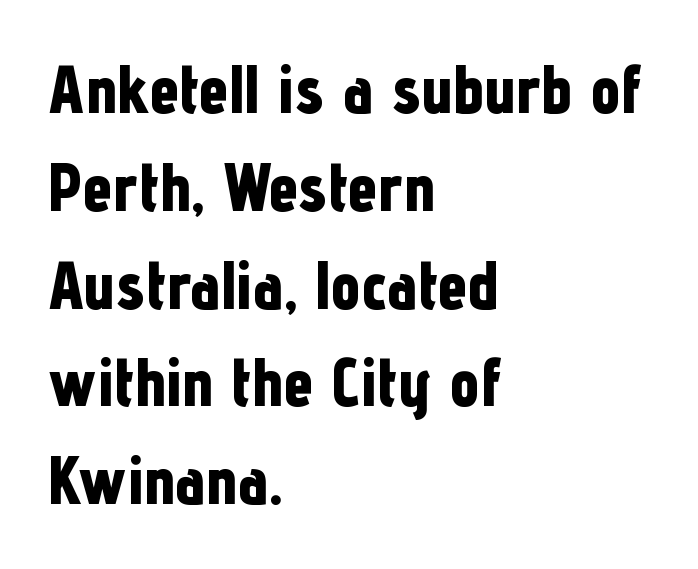
The specimen reads as upright at a glance. A student would call this left alignment; a typographer would say flush left, rag right. Normally led — the rows are evenly, conventionally spaced. Underlining? Definitely not there. Glyph-to-glyph distance matches everyday printed text. In terms of letterform style, serifs are entirely absent.
